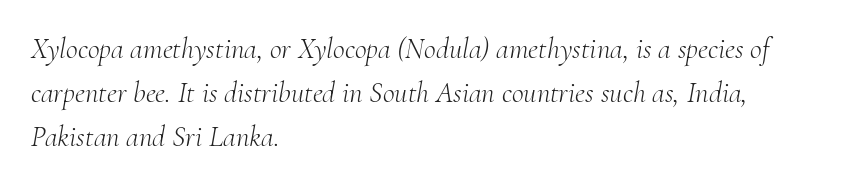
{"serif": "yes", "italic": "yes", "lean": "right", "slant_degrees": 10, "bold": "no", "weight": "light", "width": "normal", "stroke_contrast": "medium", "x_height": "small", "monospaced": "no", "underline": "no", "align": "left", "line_spacing": "normal", "line_spacing_ratio": 1.52, "letter_spacing": "normal", "letter_spacing_em": 0.0, "glyph_px": 29}
